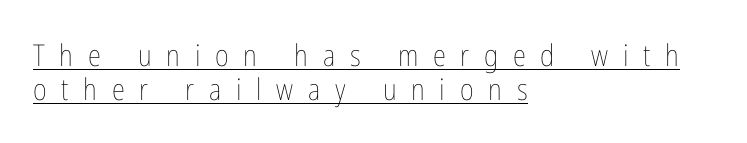
The image shows 30 px thin, condensed type, upright; set left-aligned, tight line spacing (1.14x), unusually wide letter spacing (+0.49 em), underlined; low stroke contrast and a medium x-height.
